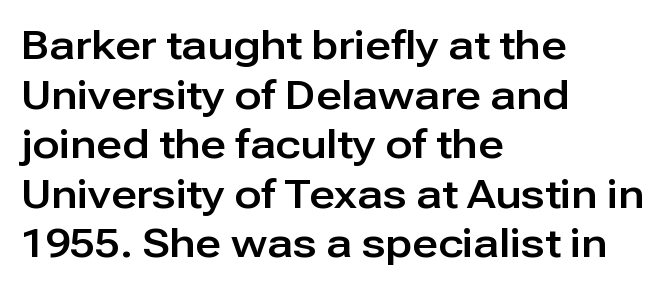
The passage shown is typed in a proportional face where columns would drift. Any mark beneath the type? The region is blank. The lines in this sample share a left origin and differ only in where they stop. Look at the bottom of the vertical strokes: they stop flat, with no serifs. Ascenders rise straight up at ninety degrees.
